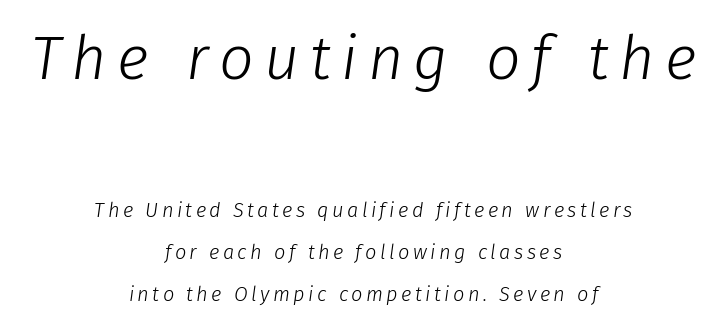
The letters look calm and open, with moderate or lighter stems. Descenders are the only things crossing below the line. In this sample the first text group is rendered at the bigger scale. Regarding leading, the lines here are spaced well apart.
